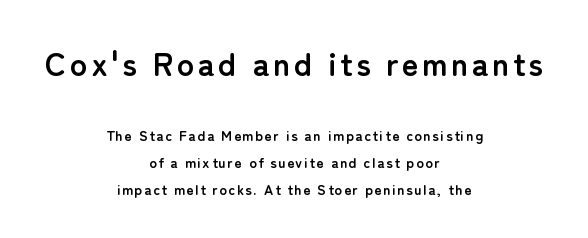
{"serif": "no", "italic": "no", "bold": "yes", "weight": "semibold", "width": "normal", "stroke_contrast": "low", "x_height": "medium", "monospaced": "no", "underline": "no", "align": "center", "line_spacing": "loose", "line_spacing_ratio": 1.9, "larger_block": "first", "size_ratio": 2.29, "glyph_px": 32}
